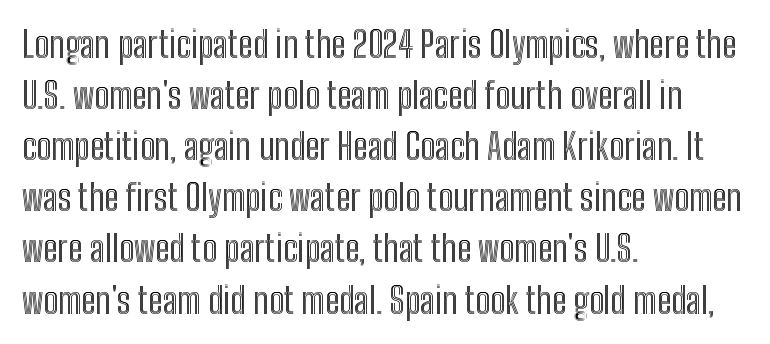
The image shows 36 px condensed type, upright; set left-aligned, normal line spacing (1.42x), normal letter spacing, not underlined; a medium x-height.
